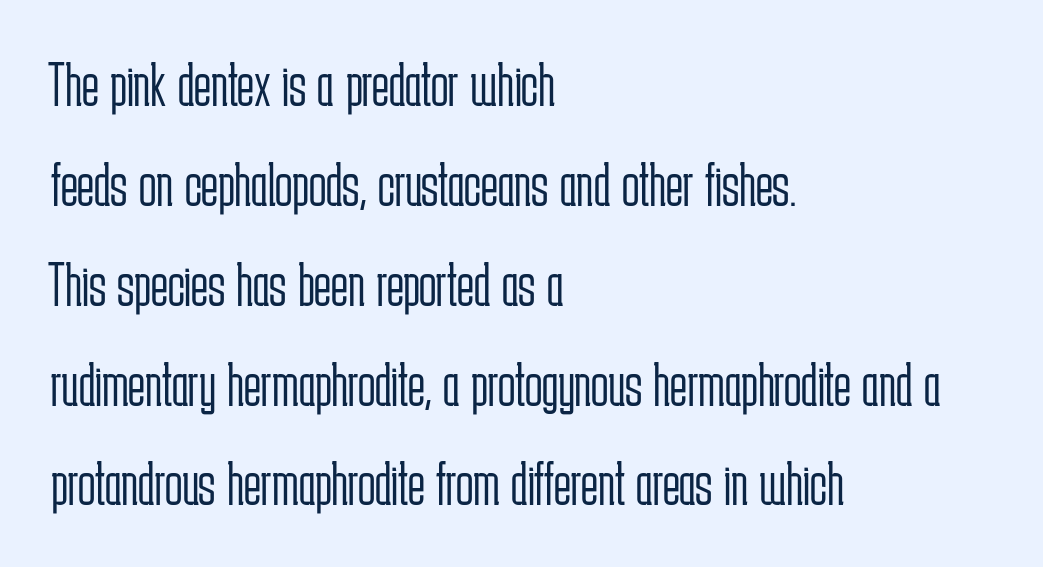
Q: Is the text bold? A: No.
Q: Is the text italic (slanted)? A: No, it is upright.
Q: Is the typeface a serif or a sans-serif typeface? A: Sans-serif.
Q: Is the text underlined? A: No.
Q: How is the paragraph aligned? A: Left-aligned.
Q: Is the spacing between letters normal or unusually wide? A: Normal.
Q: Is the spacing between lines tight, normal or loose? A: Normal.
Q: Width (condensed, normal, or wide)? A: Condensed.
Q: Stroke contrast? A: Low.
Q: x-height? A: Medium.
Q: Monospaced? A: No.
